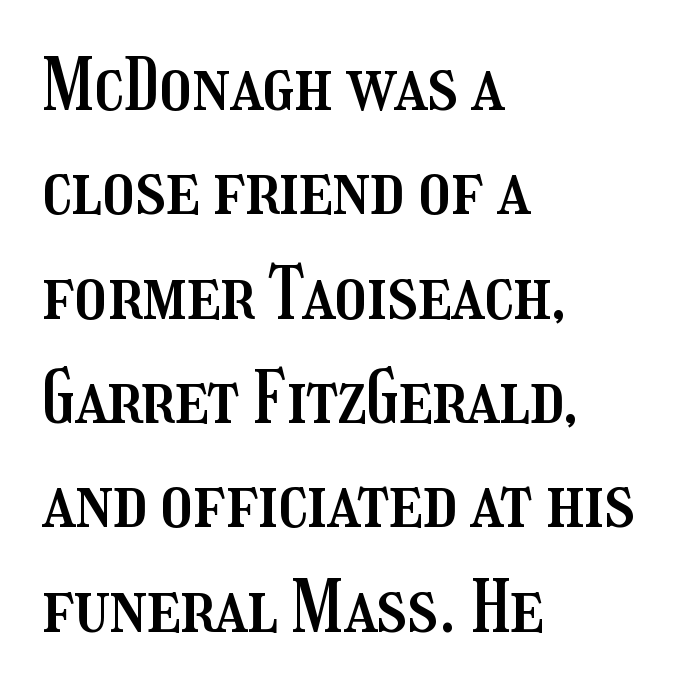
These lines were composed using upright roman letters. The rendering anchors every line to the left-hand side. The space between consecutive lines is moderate. Underlining? Definitely not there. Letter spacing: default. Proportional: the letters do not fall into vertical columns.
